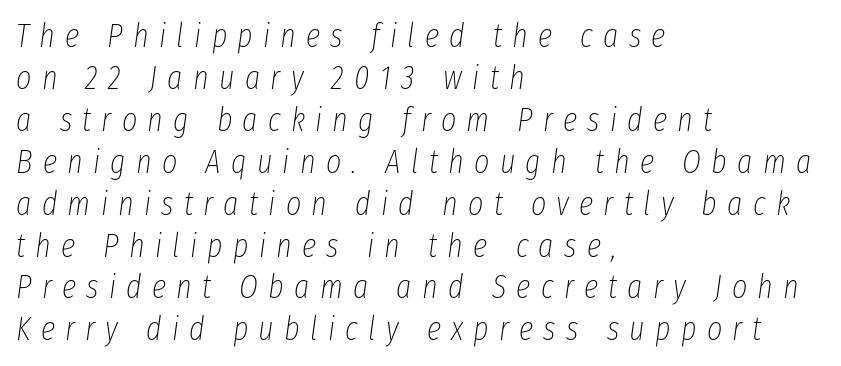
Q: Is the text bold? A: No.
Q: Is the text italic (slanted)? A: Yes, it leans right by about 8 degrees.
Q: Is the text underlined? A: No.
Q: How is the paragraph aligned? A: Left-aligned.
Q: Is the spacing between letters normal or unusually wide? A: Unusually wide.
Q: Is the spacing between lines tight, normal or loose? A: Normal.
Q: Width (condensed, normal, or wide)? A: Condensed.
Q: Stroke contrast? A: Low.
Q: x-height? A: Medium.
Q: Monospaced? A: No.
